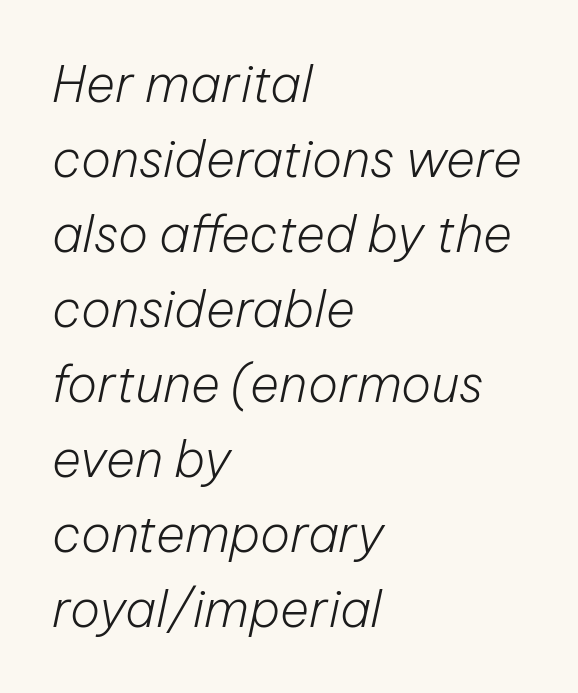
Q: Is the text bold? A: No.
Q: Is the text italic (slanted)? A: Yes, it leans right by about 12 degrees.
Q: Is the text underlined? A: No.
Q: How is the paragraph aligned? A: Left-aligned.
Q: Is the spacing between letters normal or unusually wide? A: Normal.
Q: Is the spacing between lines tight, normal or loose? A: Normal.
Q: Width (condensed, normal, or wide)? A: Normal.
Q: Stroke contrast? A: Low.
Q: x-height? A: Medium.
Q: Monospaced? A: No.
